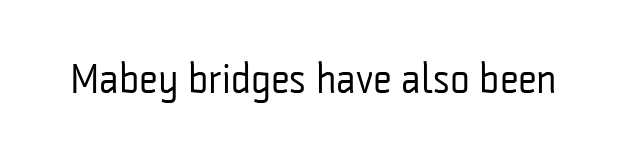
{"serif": "no", "italic": "no", "bold": "no", "weight": "regular", "width": "condensed", "stroke_contrast": "low", "x_height": "medium", "monospaced": "no", "underline": "no", "letter_spacing": "normal", "letter_spacing_em": 0.0, "glyph_px": 42}
